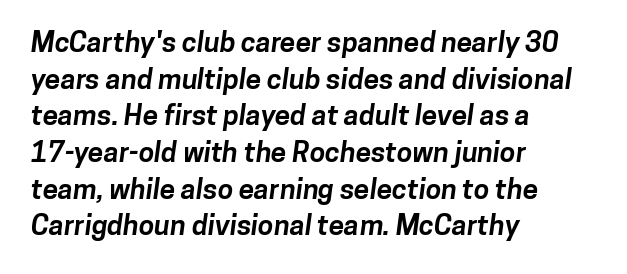
{"serif": "no", "bold": "yes", "weight": "bold", "width": "normal", "stroke_contrast": "low", "x_height": "medium", "monospaced": "no", "underline": "no", "align": "left", "line_spacing": "normal", "line_spacing_ratio": 1.31, "letter_spacing": "normal", "letter_spacing_em": 0.0, "glyph_px": 28}
